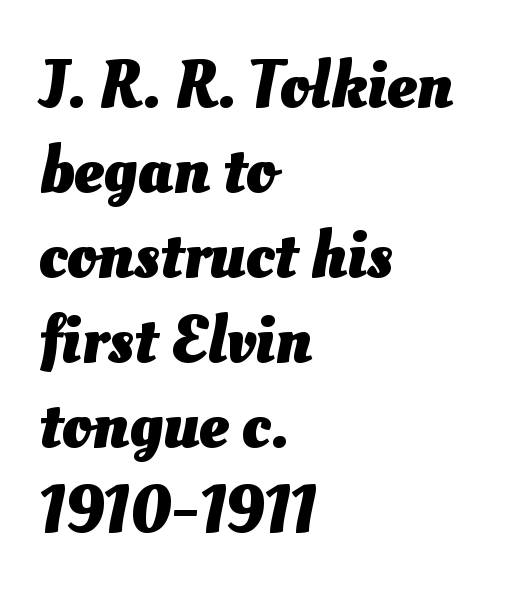
The image shows 67 px heavy type; set left-aligned, normal line spacing (1.27x), normal letter spacing, not underlined; medium stroke contrast and a small x-height.
